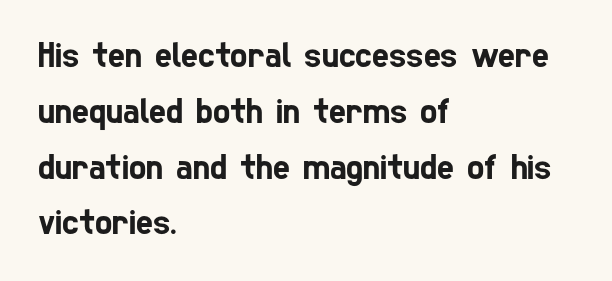
The image shows 36 px condensed sans-serif type; set left-aligned, normal line spacing (1.55x), normal letter spacing, not underlined; low stroke contrast and a medium x-height.
